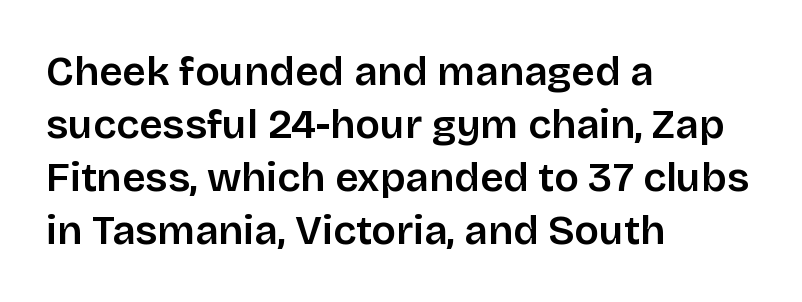
{"serif": "no", "italic": "no", "width": "normal", "stroke_contrast": "low", "x_height": "large", "monospaced": "no", "underline": "no", "align": "left", "line_spacing": "normal", "line_spacing_ratio": 1.29, "letter_spacing": "normal", "letter_spacing_em": 0.0, "glyph_px": 41}
